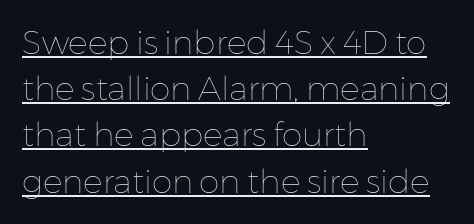
The paragraph shown leans on its left margin. If you measured baseline to baseline, you'd find a middling distance. The rendering uses the underline text-decoration. Default kerning and tracking; the words read as compact shapes.
